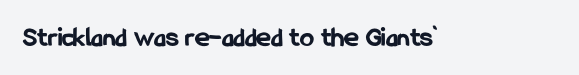
The image shows 28 px bold, condensed sans-serif type, upright; set normal letter spacing, not underlined; low stroke contrast and a medium x-height.
